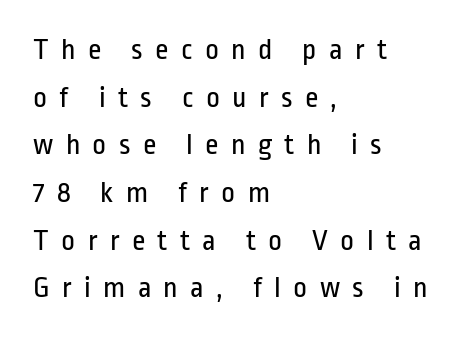
{"serif": "no", "italic": "no", "bold": "no", "weight": "regular", "width": "condensed", "stroke_contrast": "low", "x_height": "medium", "monospaced": "no", "underline": "no", "align": "left", "line_spacing": "normal", "line_spacing_ratio": 1.59, "letter_spacing": "wide", "letter_spacing_em": 0.41, "glyph_px": 30}
